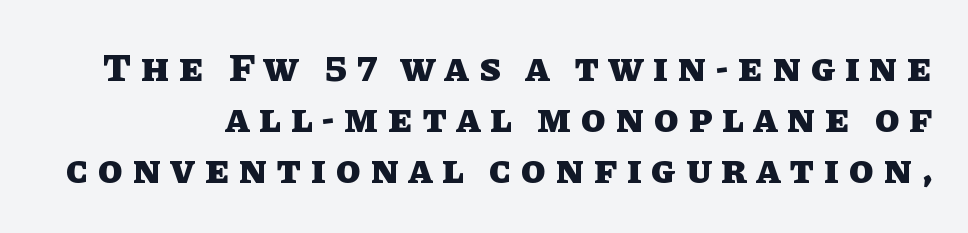
Q: Is the text bold? A: Yes.
Q: Is the text italic (slanted)? A: No, it is upright.
Q: Is the text underlined? A: No.
Q: Is the spacing between letters normal or unusually wide? A: Unusually wide.
Q: Is the spacing between lines tight, normal or loose? A: Normal.
Q: Width (condensed, normal, or wide)? A: Normal.
Q: Stroke contrast? A: Low.
Q: x-height? A: Large.
Q: Monospaced? A: No.
